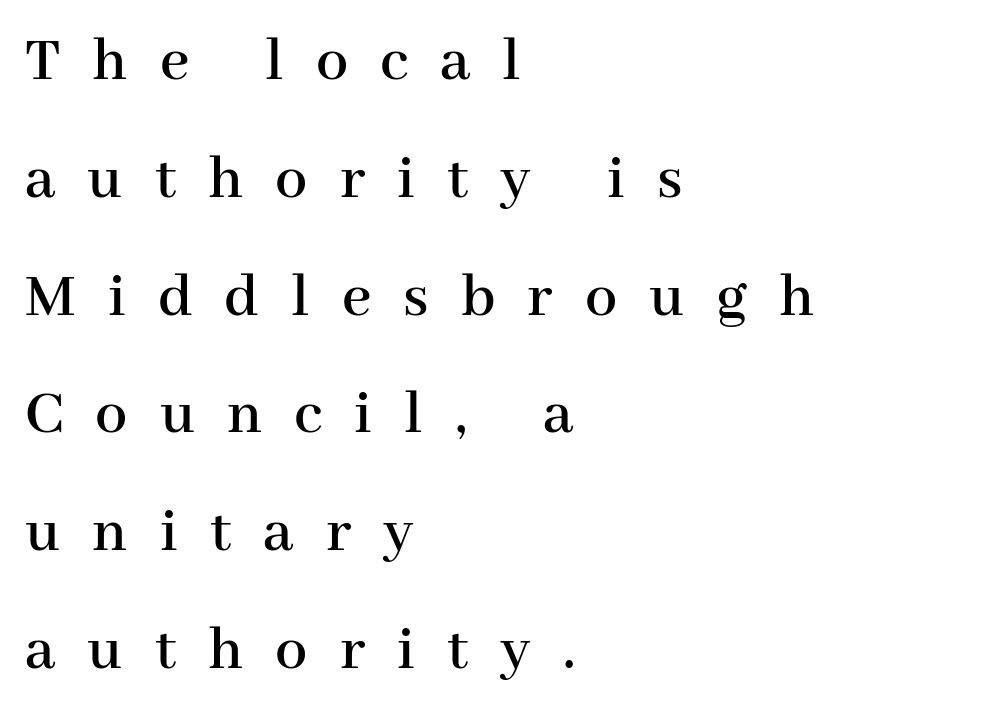
{"serif": "yes", "italic": "no", "width": "normal", "stroke_contrast": "high", "x_height": "medium", "monospaced": "no", "underline": "no", "align": "left", "line_spacing_ratio": 1.84, "letter_spacing": "wide", "letter_spacing_em": 0.5, "glyph_px": 64}
